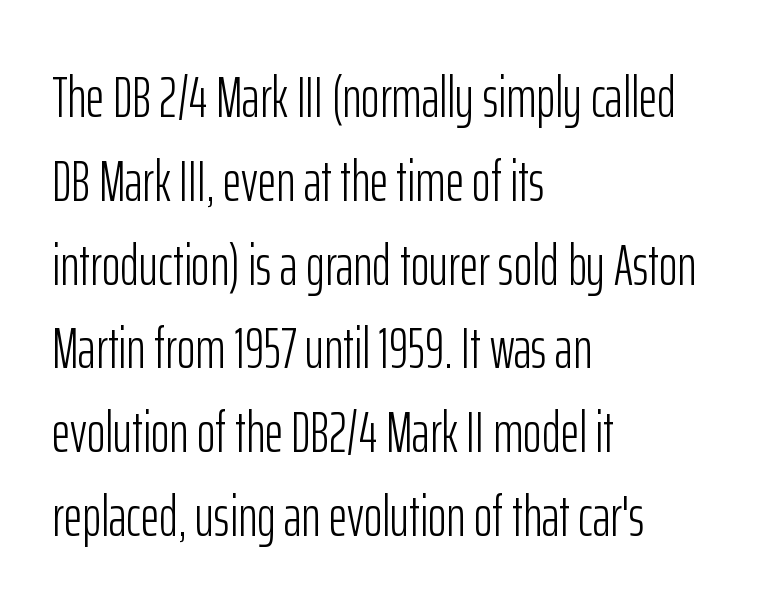
{"serif": "no", "italic": "no", "bold": "no", "weight": "light", "width": "condensed", "stroke_contrast": "low", "x_height": "medium", "monospaced": "no", "underline": "no", "align": "left", "line_spacing": "normal", "line_spacing_ratio": 1.47, "letter_spacing": "normal", "letter_spacing_em": 0.0, "glyph_px": 57}
